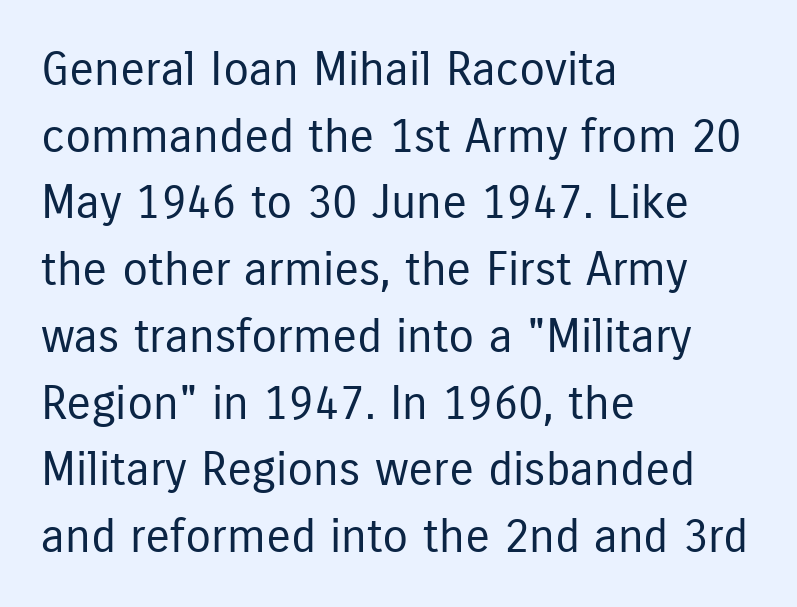
Q: Is the text bold? A: No.
Q: Is the text italic (slanted)? A: No, it is upright.
Q: Is the typeface a serif or a sans-serif typeface? A: Sans-serif.
Q: Is the text underlined? A: No.
Q: How is the paragraph aligned? A: Left-aligned.
Q: Is the spacing between letters normal or unusually wide? A: Normal.
Q: Is the spacing between lines tight, normal or loose? A: Normal.
Q: Width (condensed, normal, or wide)? A: Condensed.
Q: Stroke contrast? A: Low.
Q: x-height? A: Medium.
Q: Monospaced? A: No.
